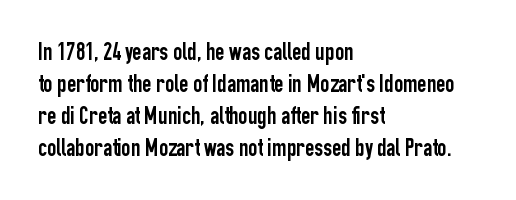
Q: Is the text italic (slanted)? A: No, it is upright.
Q: Is the text underlined? A: No.
Q: How is the paragraph aligned? A: Left-aligned.
Q: Is the spacing between letters normal or unusually wide? A: Normal.
Q: Is the spacing between lines tight, normal or loose? A: Normal.
